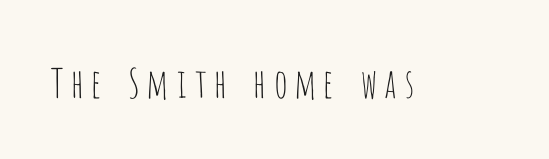
Letters have the restrained weight of plain body copy at most. It's the straight-up-and-down kind of type. Is this a fixed-width face? No — the glyphs have proportional, varying widths. Does the type have serifs? No, each stem ends abruptly.
